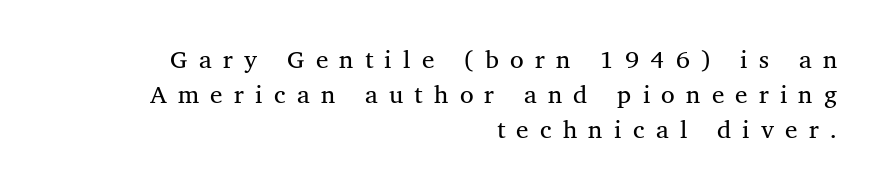
Each line ends at the same right margin while the left side varies. Quick note: not italic, upright. The strip under each line holds only bare page. These glyphs show unthickened strokes, regular width or finer. Summary of vertical rhythm: regular, with standard interline spacing.
